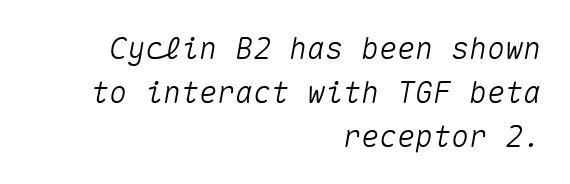
Q: Is the text italic (slanted)? A: Yes, it leans right by about 10 degrees.
Q: Is the text underlined? A: No.
Q: How is the paragraph aligned? A: Right-aligned.
Q: Is the spacing between letters normal or unusually wide? A: Normal.
Q: Is the spacing between lines tight, normal or loose? A: Normal.
Q: Width (condensed, normal, or wide)? A: Normal.
Q: Stroke contrast? A: Medium.
Q: x-height? A: Medium.
Q: Monospaced? A: Yes.
